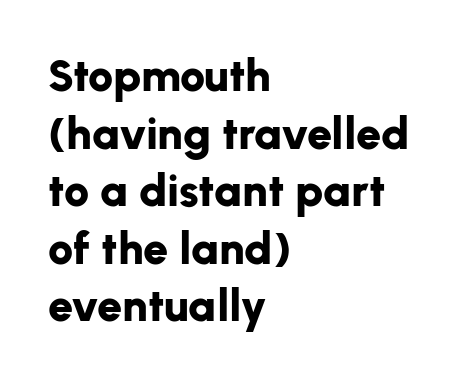
Line spacing here is normal. The glyphs are unaccompanied by any horizontal stroke below them. Is the letter spacing exaggerated? No — it looks like the ordinary default. The compositor pushed each line to the left boundary.
